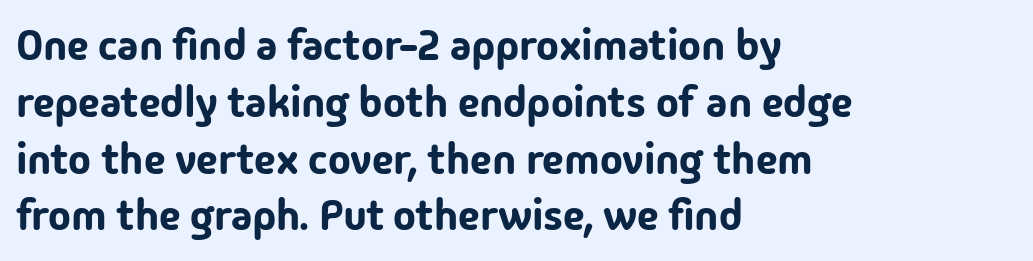
The rendering uses natural spacing where letterforms have individual widths. This is roman type, the default non-slanted kind. Line starts are locked; line ends wander. I'd call this a sans setting — the letters go barefoot. Quick note: underline off.
